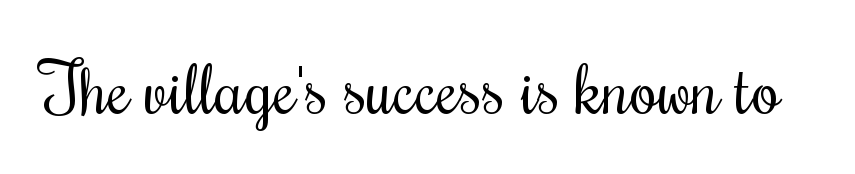
The image shows 70 px regular-weight, condensed serif type; set normal letter spacing, not underlined; medium stroke contrast and a small x-height.
